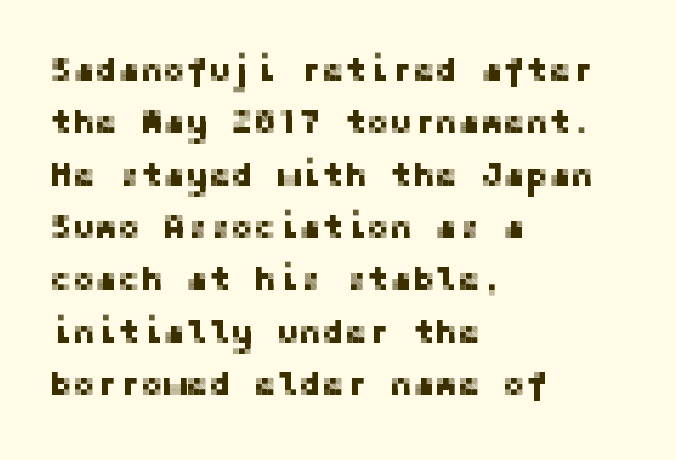
Alignment: flush left. Rule under the text: the space is simply empty. In terms of posture, this sample is upright. To sum up the face: it is a sans, with no serifs.
